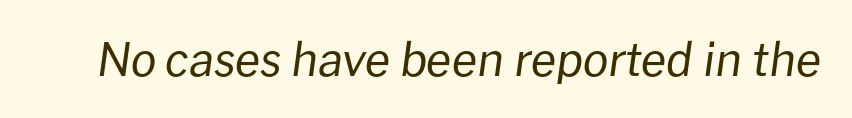
Bold? No — there's no thickening of the strokes. The tracking reads as untouched default to a designer's eye. Glance below the letters and you will spot only blank space. Yep, that's italic — everything's leaning. The letters advance in unequal steps, a hallmark of proportional type.
